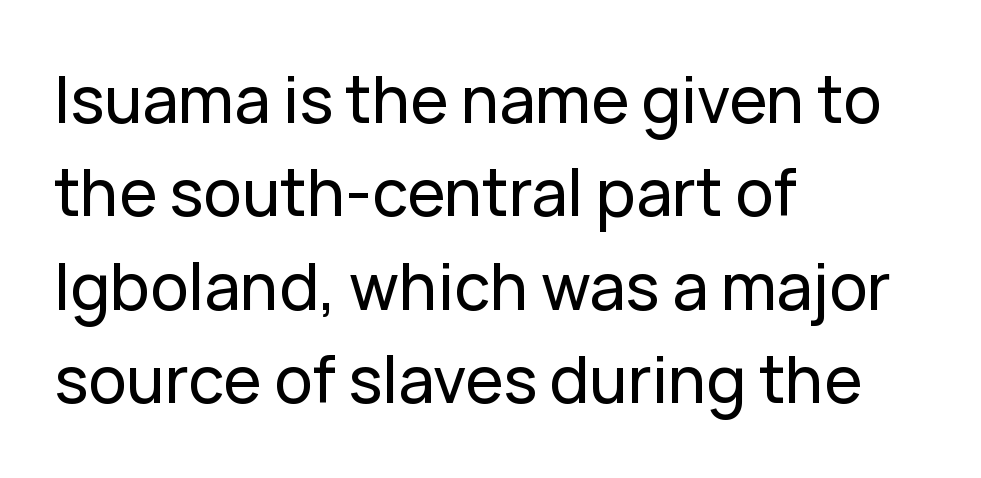
Q: Is the text italic (slanted)? A: No, it is upright.
Q: Is the typeface a serif or a sans-serif typeface? A: Sans-serif.
Q: Is the text underlined? A: No.
Q: How is the paragraph aligned? A: Left-aligned.
Q: Is the spacing between letters normal or unusually wide? A: Normal.
Q: Is the spacing between lines tight, normal or loose? A: Normal.
Q: Width (condensed, normal, or wide)? A: Normal.
Q: Stroke contrast? A: Low.
Q: x-height? A: Medium.
Q: Monospaced? A: No.
